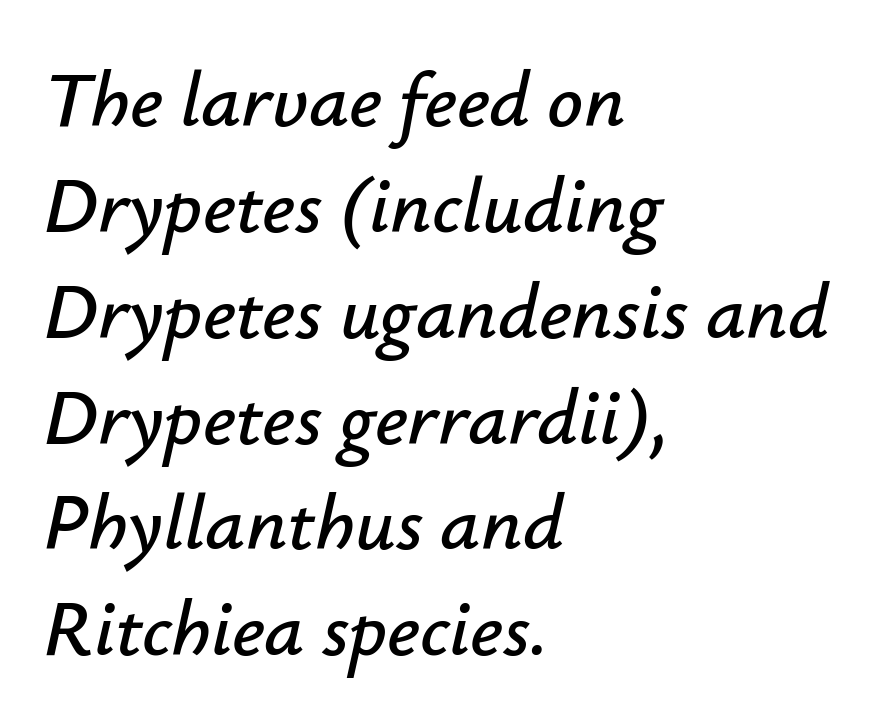
The image shows 79 px text type, italic (leaning right); set left-aligned, normal line spacing (1.34x), normal letter spacing, not underlined; low stroke contrast and a small x-height.
